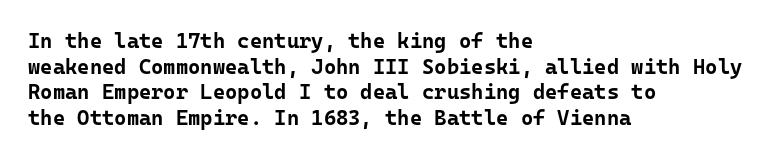
{"italic": "no", "bold": "yes", "underline": "no", "align": "left", "line_spacing_ratio": 1.22, "letter_spacing": "normal", "letter_spacing_em": 0.0, "glyph_px": 21}
